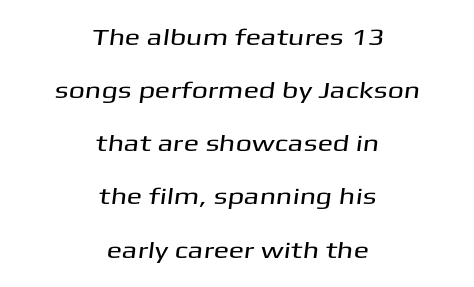
{"underline": "no", "align": "center", "line_spacing": "loose", "line_spacing_ratio": 2.31, "letter_spacing": "normal", "letter_spacing_em": 0.0, "glyph_px": 23}
